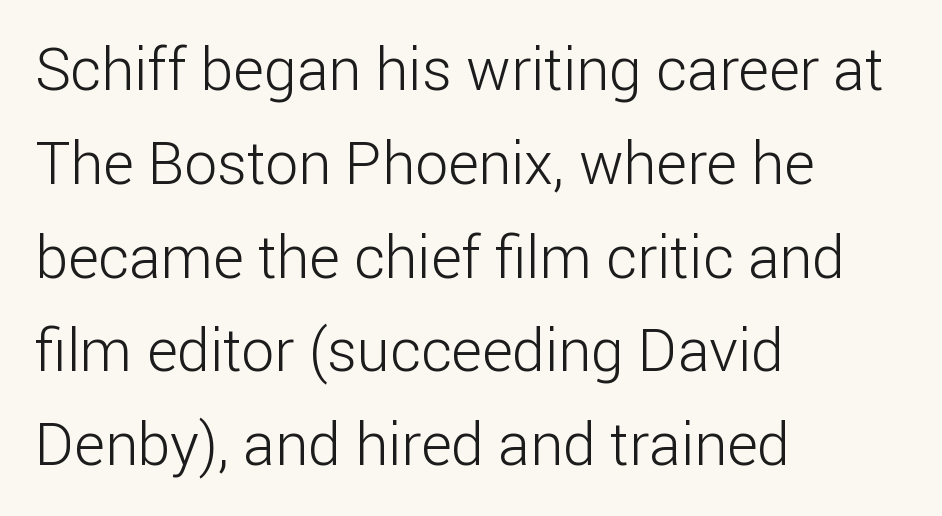
{"serif": "no", "italic": "no", "bold": "no", "weight": "light", "width": "normal", "stroke_contrast": "low", "x_height": "medium", "monospaced": "no", "underline": "no", "align": "left", "line_spacing": "normal", "line_spacing_ratio": 1.59, "letter_spacing": "normal", "letter_spacing_em": 0.0, "glyph_px": 59}
